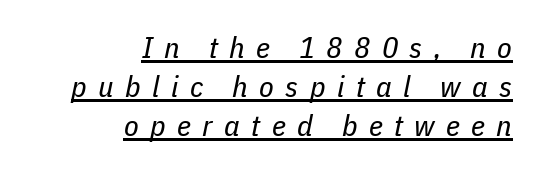
The image shows 30 px regular-weight, condensed type, italic (leaning right); set right-aligned, normal line spacing (1.3x), unusually wide letter spacing (+0.38 em), underlined; low stroke contrast and a medium x-height.
